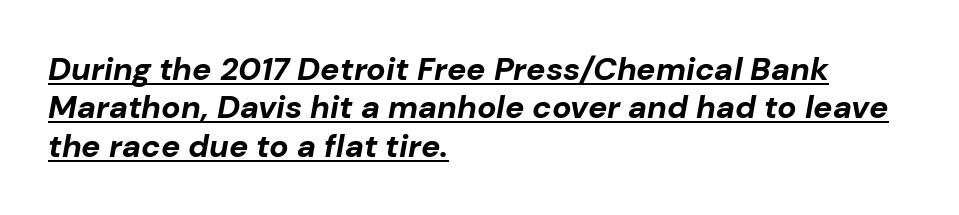
{"italic": "yes", "lean": "right", "slant_degrees": 10, "bold": "yes", "weight": "bold", "width": "normal", "stroke_contrast": "low", "x_height": "medium", "monospaced": "no", "underline": "yes", "align": "left", "line_spacing_ratio": 1.2, "letter_spacing": "normal", "letter_spacing_em": 0.0, "glyph_px": 32}
